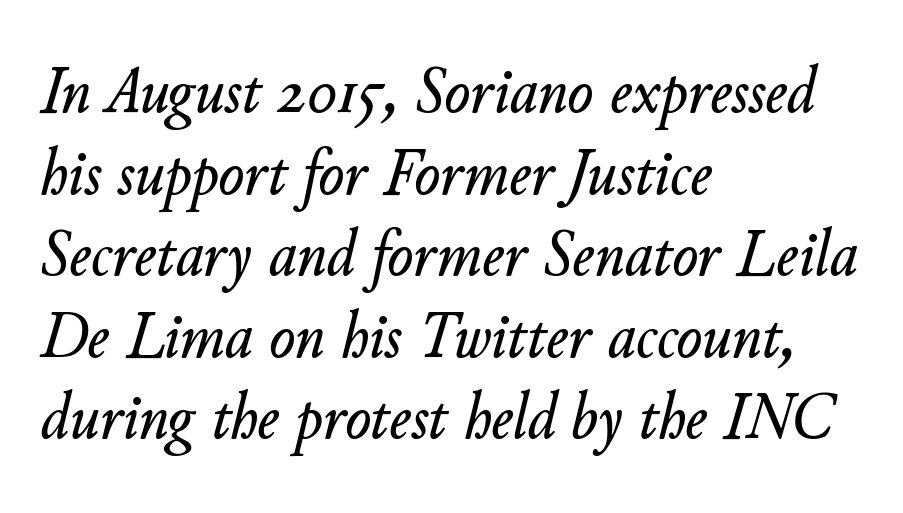
The image shows 68 px text type, italic (leaning right); set left-aligned, line spacing 1.2x, normal letter spacing, not underlined; low stroke contrast and a small x-height.
